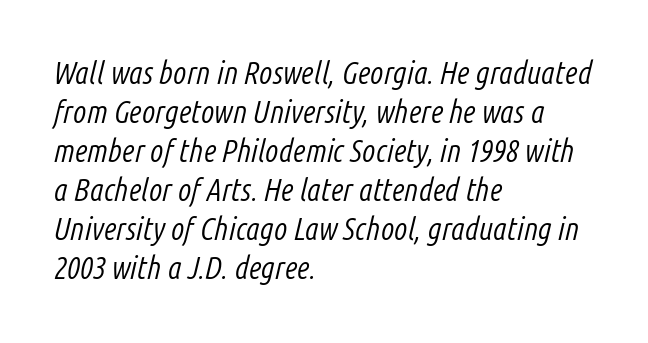
Q: Is the text bold? A: No.
Q: Is the text italic (slanted)? A: Yes, it leans right by about 14 degrees.
Q: Is the text underlined? A: No.
Q: How is the paragraph aligned? A: Left-aligned.
Q: Is the spacing between letters normal or unusually wide? A: Normal.
Q: Is the spacing between lines tight, normal or loose? A: Normal.
Q: Width (condensed, normal, or wide)? A: Condensed.
Q: Stroke contrast? A: Low.
Q: x-height? A: Medium.
Q: Monospaced? A: No.
